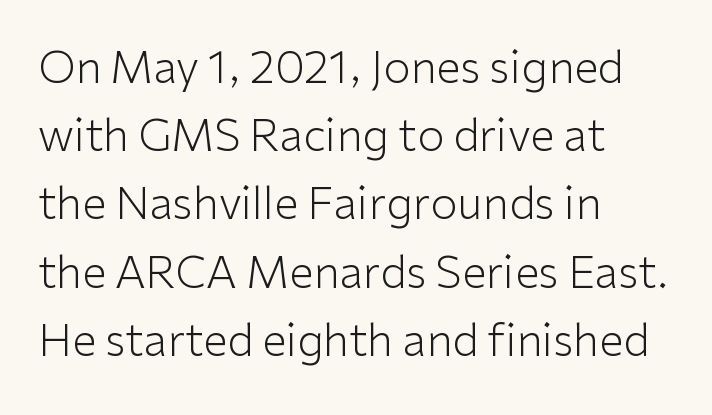
Q: Is the text bold? A: No.
Q: Is the text italic (slanted)? A: No, it is upright.
Q: Is the typeface a serif or a sans-serif typeface? A: Sans-serif.
Q: Is the text underlined? A: No.
Q: How is the paragraph aligned? A: Left-aligned.
Q: Is the spacing between letters normal or unusually wide? A: Normal.
Q: Is the spacing between lines tight, normal or loose? A: Normal.
Q: Width (condensed, normal, or wide)? A: Normal.
Q: Stroke contrast? A: Low.
Q: x-height? A: Medium.
Q: Monospaced? A: No.
